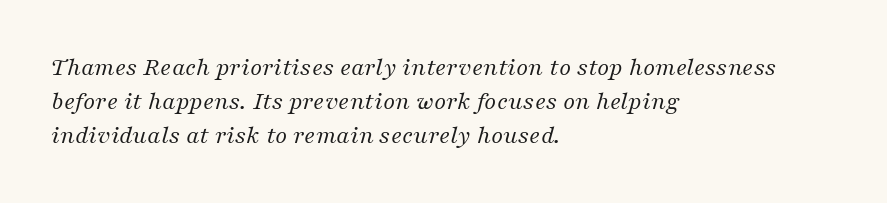
{"italic": "yes", "lean": "right", "slant_degrees": 16, "bold": "no", "underline": "no", "align": "left", "line_spacing": "normal", "line_spacing_ratio": 1.3, "letter_spacing": "normal", "letter_spacing_em": 0.0, "glyph_px": 26}
